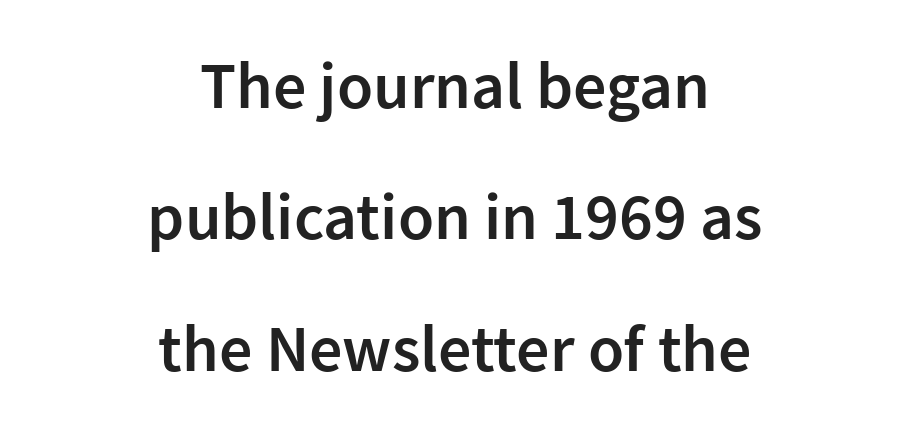
Regarding leading, the lines here are spaced well apart. Leftover space on each line is divided equally before and after the words. Plain, unruled lines of type. Glyph-to-glyph distance matches everyday printed text. A typesetter would call this proportional, since set widths differ per character.
